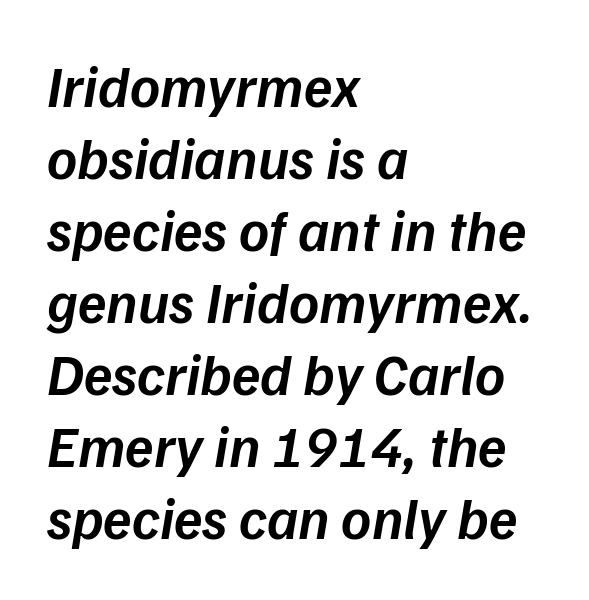
Q: Is the text bold? A: Semi-bold.
Q: Is the text italic (slanted)? A: Yes, it leans right by about 9 degrees.
Q: Is the text underlined? A: No.
Q: How is the paragraph aligned? A: Left-aligned.
Q: Is the spacing between letters normal or unusually wide? A: Normal.
Q: Width (condensed, normal, or wide)? A: Normal.
Q: Stroke contrast? A: Low.
Q: x-height? A: Medium.
Q: Monospaced? A: No.
